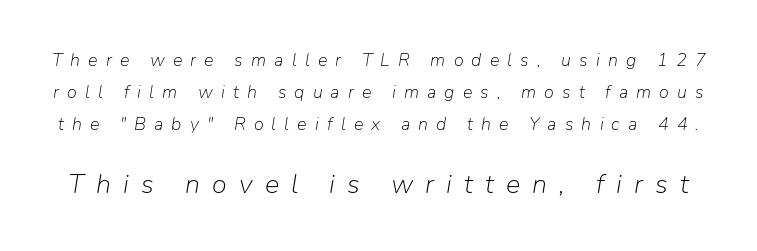
The letterforms stand isolated, each surrounded by extra space. The passage shown is not underscored anywhere. Style check: oblique. Stem width sits at or under what a default text font uses. Whoever set this made the second block the dominant, larger element.
